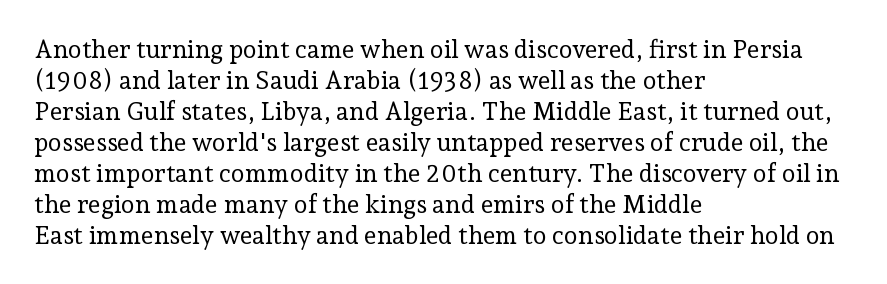
The image shows 25 px text type, upright; set left-aligned, line spacing 1.24x, normal letter spacing, not underlined.
